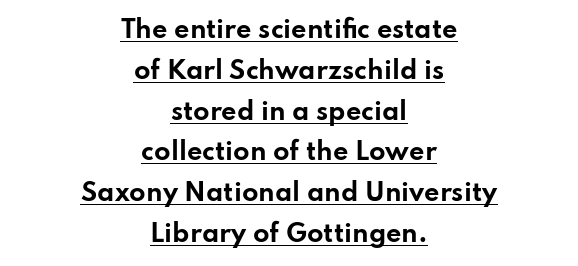
Q: Is the text bold? A: Yes.
Q: Is the text italic (slanted)? A: No, it is upright.
Q: Is the text underlined? A: Yes.
Q: How is the paragraph aligned? A: Centered.
Q: Is the spacing between letters normal or unusually wide? A: Normal.
Q: Is the spacing between lines tight, normal or loose? A: Normal.
